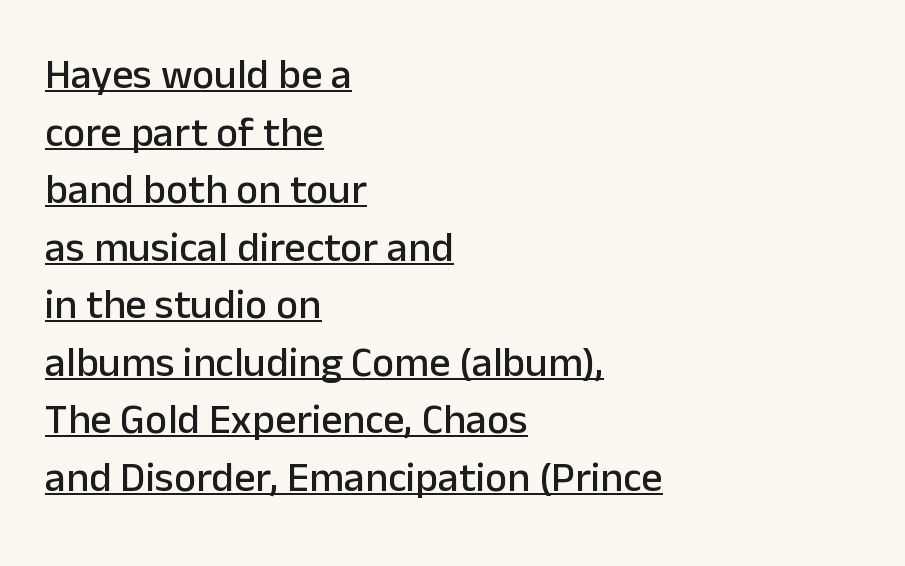
Q: Is the text italic (slanted)? A: No, it is upright.
Q: Is the typeface a serif or a sans-serif typeface? A: Sans-serif.
Q: Is the text underlined? A: Yes.
Q: How is the paragraph aligned? A: Left-aligned.
Q: Is the spacing between letters normal or unusually wide? A: Normal.
Q: Is the spacing between lines tight, normal or loose? A: Normal.
Q: Width (condensed, normal, or wide)? A: Normal.
Q: Stroke contrast? A: Low.
Q: x-height? A: Medium.
Q: Monospaced? A: No.
